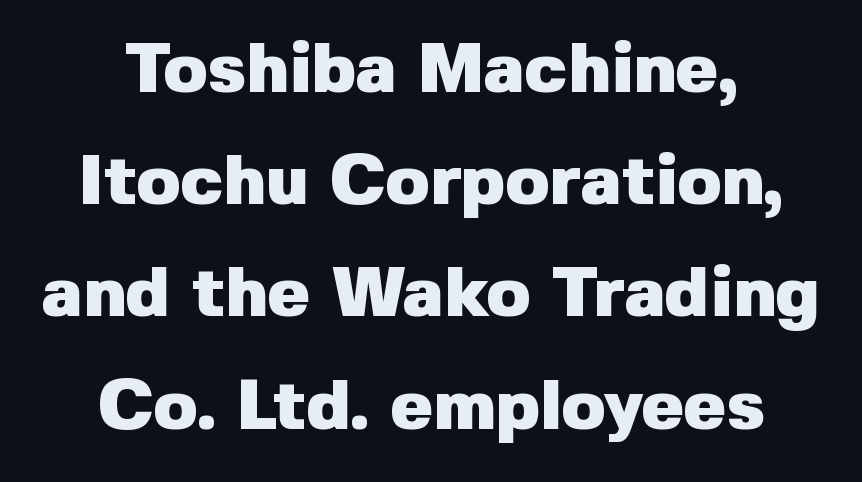
{"serif": "no", "italic": "no", "bold": "yes", "weight": "heavy", "width": "normal", "stroke_contrast": "low", "x_height": "medium", "monospaced": "no", "underline": "no", "align": "center", "line_spacing": "normal", "line_spacing_ratio": 1.58, "letter_spacing": "normal", "letter_spacing_em": 0.0, "glyph_px": 71}
